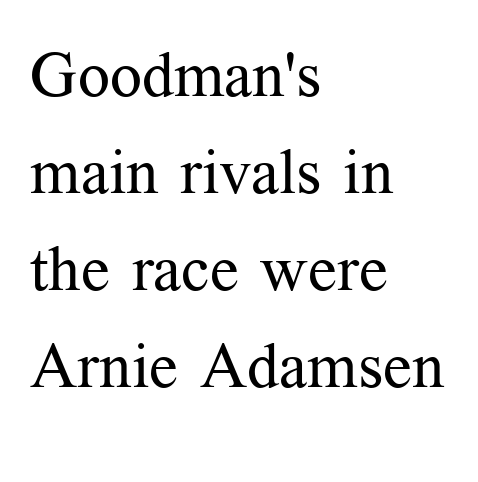
The image shows 63 px regular-weight serif type, upright; set left-aligned, normal line spacing (1.54x), normal letter spacing, not underlined; medium stroke contrast and a medium x-height.
